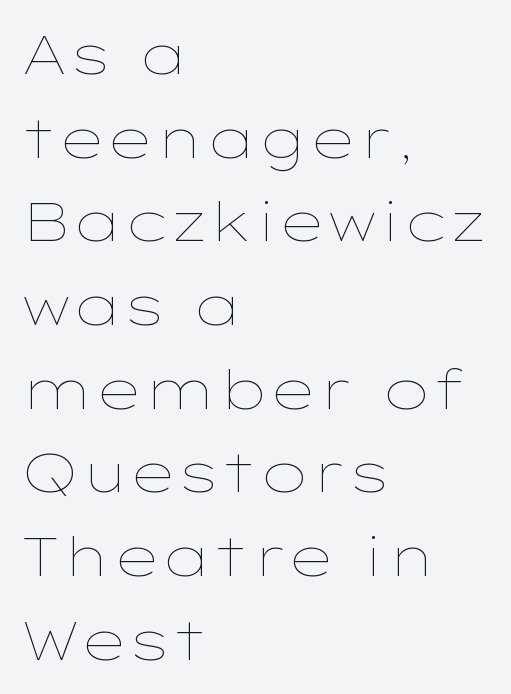
The image shows 54 px thin, wide type, upright; set left-aligned, normal line spacing (1.55x), normal letter spacing, not underlined; low stroke contrast and a medium x-height.
